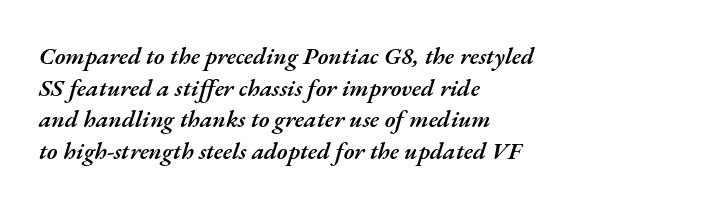
Q: Is the text bold? A: Semi-bold.
Q: Is the text italic (slanted)? A: Yes, it leans right by about 17 degrees.
Q: Is the text underlined? A: No.
Q: How is the paragraph aligned? A: Left-aligned.
Q: Is the spacing between letters normal or unusually wide? A: Normal.
Q: Is the spacing between lines tight, normal or loose? A: Normal.
